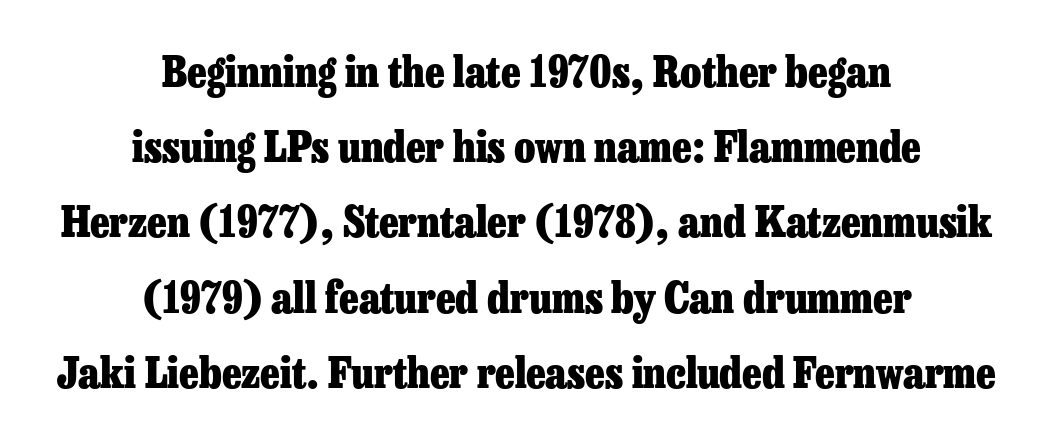
{"serif": "yes", "italic": "no", "bold": "yes", "weight": "heavy", "width": "normal", "stroke_contrast": "low", "x_height": "medium", "monospaced": "no", "underline": "no", "align": "center", "line_spacing_ratio": 1.75, "letter_spacing": "normal", "letter_spacing_em": 0.0, "glyph_px": 43}
